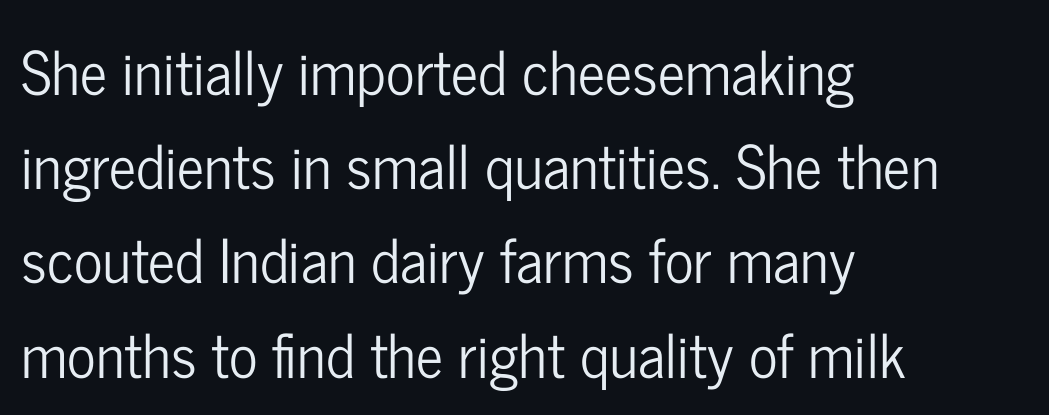
The image shows 60 px condensed sans-serif type, upright; set left-aligned, normal line spacing (1.57x), normal letter spacing, not underlined; low stroke contrast and a medium x-height.
